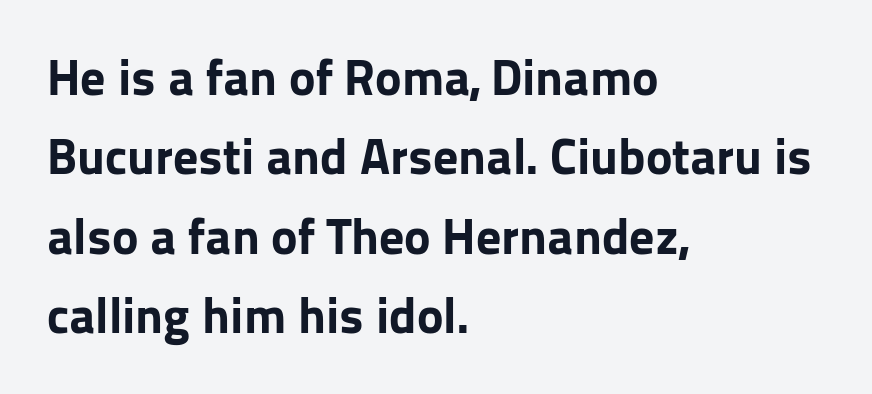
Every row of glyphs begins at an identical x-position on the left. Italic? Not at all — the glyphs are vertical. Is there much room between lines? A standard amount, neither cramped nor airy. Check under the words: just untouched page. Do the characters align in a grid? No, the font is proportional. Does the type have serifs? No, each stem ends abruptly.
